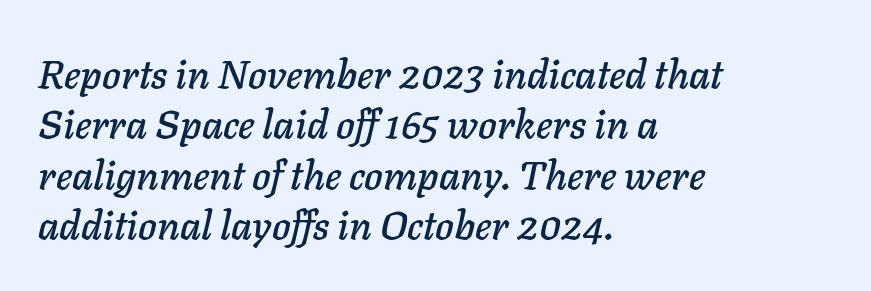
{"italic": "yes", "lean": "right", "slant_degrees": 11, "width": "normal", "stroke_contrast": "low", "x_height": "medium", "monospaced": "no", "underline": "no", "align": "left", "line_spacing": "normal", "line_spacing_ratio": 1.26, "letter_spacing": "normal", "letter_spacing_em": 0.0, "glyph_px": 40}
